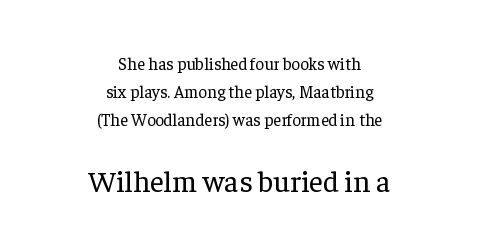
Line starts and ends both wander, symmetrically. Anything drawn beneath the words? Only blank space. The typesetting does not lean heavy: it is not bold. Reading down the column, the eye jumps a familiar distance to each next line. The face used here is seriffed, in the tradition of book romans.
